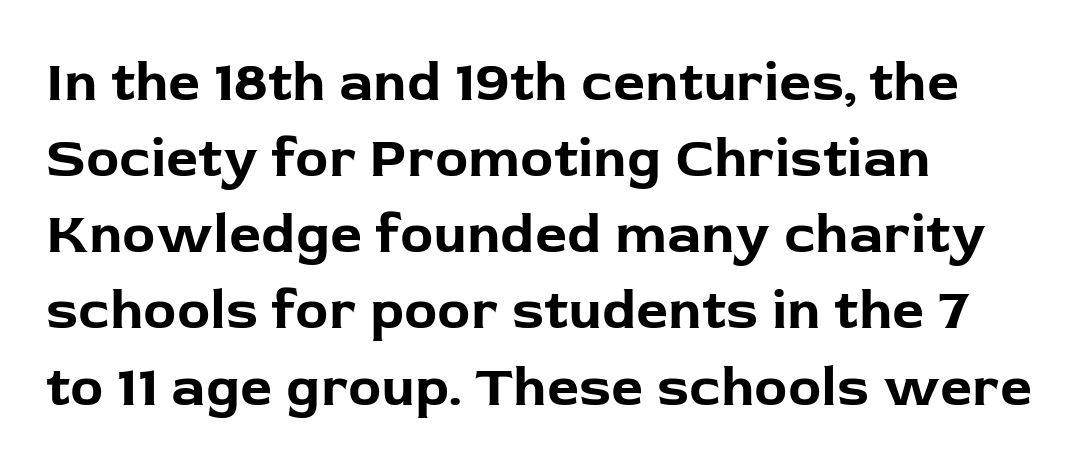
The rows are spaced the way most documents space them. Upright lettering throughout. You could call the tracking neutral — neither tight nor loose. The rag falls on the right side of this text block. Stroke terminals: plain, sans-serif.
